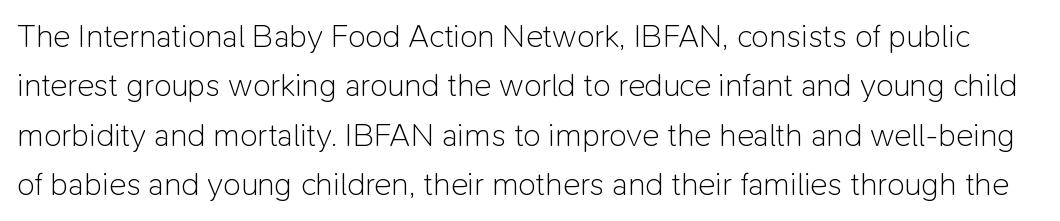
In terms of letterspacing, this is plain default setting. Rendered with straight, roman letterforms. Is there much room between lines? A standard amount, neither cramped nor airy. No chunkiness to these letters — they're not bold.
